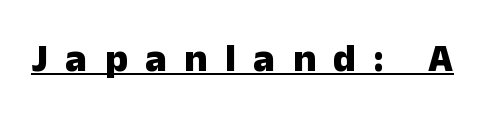
Q: Is the text bold? A: Yes.
Q: Is the text italic (slanted)? A: No, it is upright.
Q: Is the typeface a serif or a sans-serif typeface? A: Sans-serif.
Q: Is the text underlined? A: Yes.
Q: Is the spacing between letters normal or unusually wide? A: Unusually wide.
Q: Width (condensed, normal, or wide)? A: Normal.
Q: Stroke contrast? A: Low.
Q: x-height? A: Medium.
Q: Monospaced? A: No.
